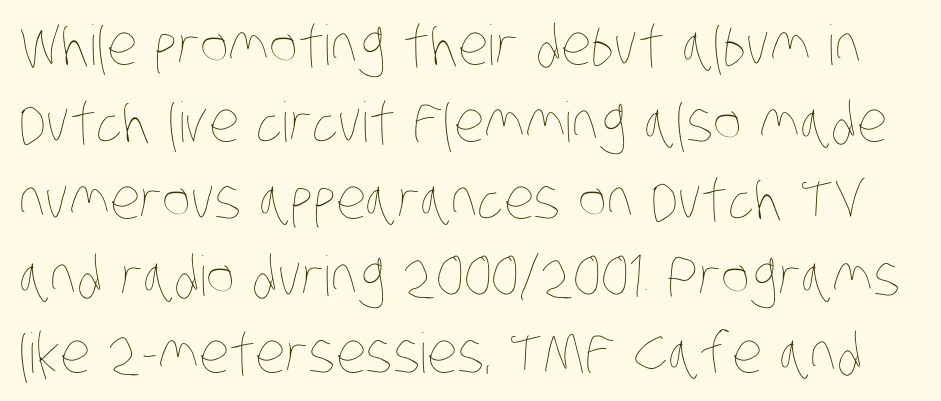
The zone under the glyphs is completely vacant. Caption: face not bold, strokes unweighted. The rendering uses natural spacing where letterforms have individual widths. Vertically, the passage feels balanced, rows spaced as you'd expect. Caption: standard tracking, unaltered.
